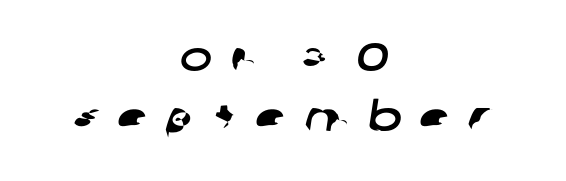
The image shows 40 px wide sans-serif type; set centered, normal line spacing (1.51x), unusually wide letter spacing (+0.44 em), not underlined; low stroke contrast and a large x-height.
